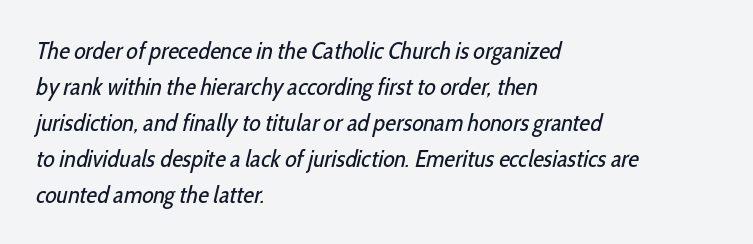
Q: Is the text bold? A: No.
Q: Is the text underlined? A: No.
Q: How is the paragraph aligned? A: Left-aligned.
Q: Is the spacing between letters normal or unusually wide? A: Normal.
Q: Is the spacing between lines tight, normal or loose? A: Normal.
